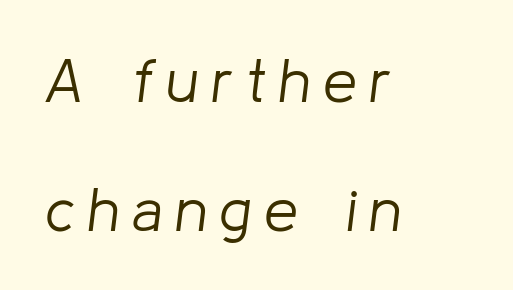
Q: Is the text bold? A: No.
Q: Is the text italic (slanted)? A: Yes, it leans right by about 8 degrees.
Q: Is the text underlined? A: No.
Q: How is the paragraph aligned? A: Left-aligned.
Q: Is the spacing between letters normal or unusually wide? A: Unusually wide.
Q: Is the spacing between lines tight, normal or loose? A: Loose.
Q: Width (condensed, normal, or wide)? A: Normal.
Q: Stroke contrast? A: Low.
Q: x-height? A: Medium.
Q: Monospaced? A: No.
